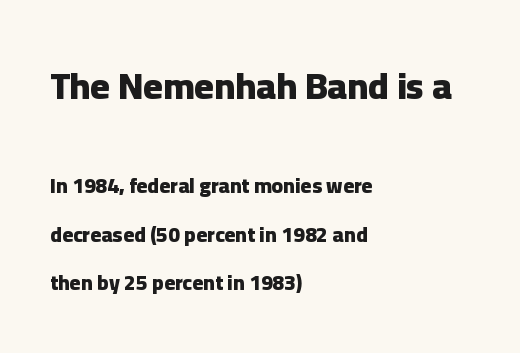
{"serif": "no", "italic": "no", "bold": "yes", "weight": "heavy", "width": "normal", "stroke_contrast": "low", "x_height": "medium", "monospaced": "no", "underline": "no", "align": "left", "line_spacing": "loose", "line_spacing_ratio": 2.31, "letter_spacing": "normal", "letter_spacing_em": 0.0, "larger_block": "first", "size_ratio": 1.76, "glyph_px": 37}
